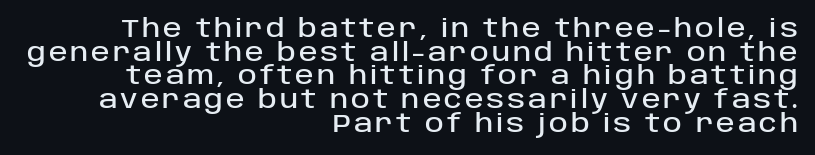
The image shows 25 px text type, upright; set right-aligned, tight line spacing (0.95x), not underlined.
